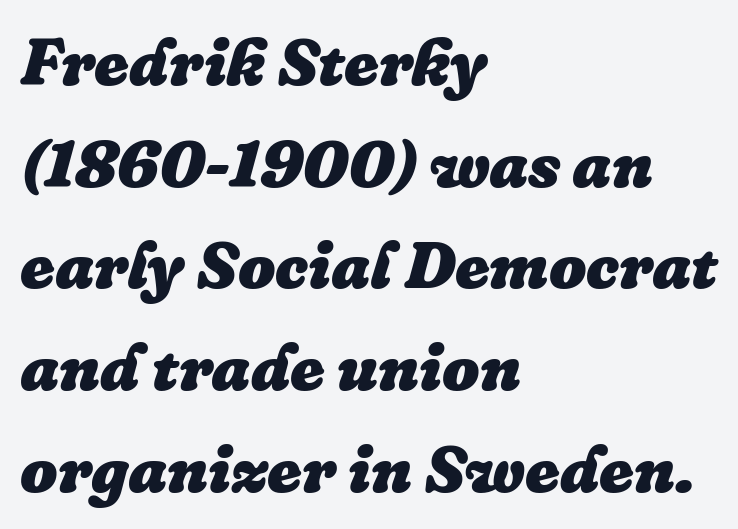
Compared with typical paragraphs, the rows here are spaced about the same. The glyphs have the mass of a bold cut. Style check: oblique. Casual observation: everything's shoved over to the left. Check under the words: just untouched page. Letter spacing: default.
